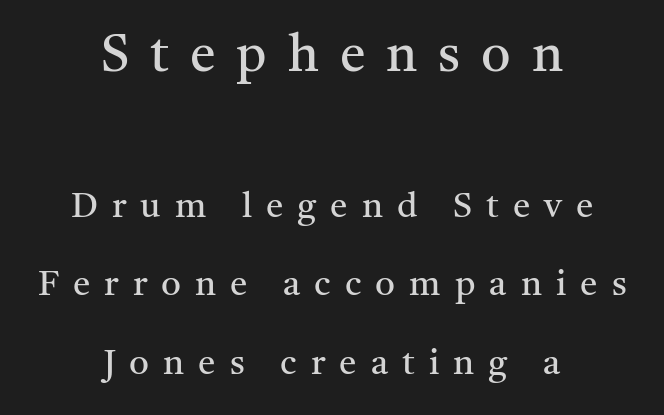
This is serif lettering, the kind often seen in printed books. Glyph-to-glyph distance is far greater than everyday printed text. Varying glyph widths throughout — classic text-font behaviour. The weight tops out at a normal text grade. In CSS terms this would be text-align: center.
